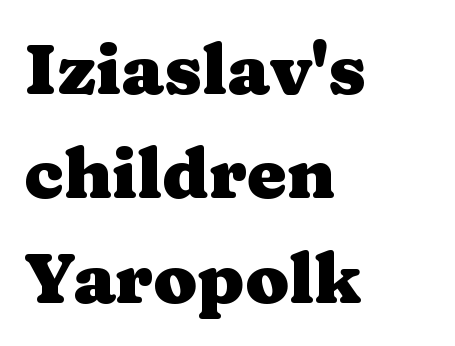
The image shows 71 px heavy, wide serif type, upright; set left-aligned, normal line spacing (1.47x), normal letter spacing, not underlined; medium stroke contrast and a medium x-height.
